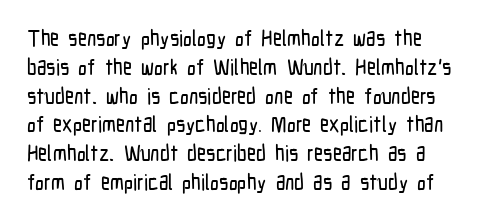
The image shows 22 px text type, upright; set normal line spacing (1.31x), normal letter spacing, not underlined.
